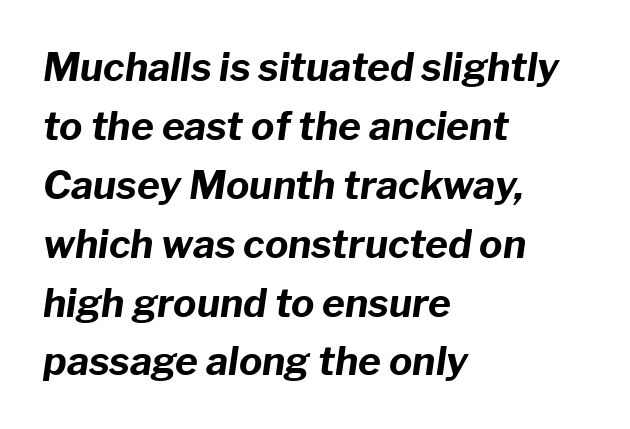
The image shows 39 px bold type, italic (leaning right); set left-aligned, normal line spacing (1.51x), normal letter spacing, not underlined; low stroke contrast and a medium x-height.
